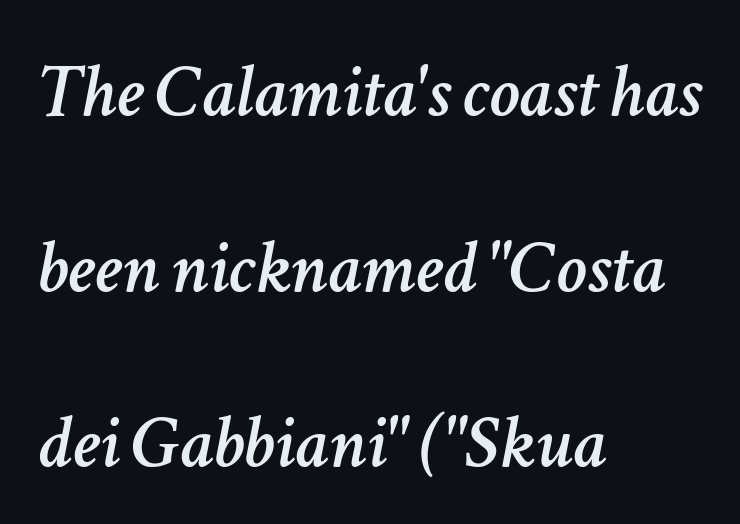
{"italic": "yes", "lean": "right", "slant_degrees": 11, "width": "normal", "stroke_contrast": "low", "x_height": "medium", "monospaced": "no", "underline": "no", "align": "left", "line_spacing": "loose", "line_spacing_ratio": 2.28, "letter_spacing": "normal", "letter_spacing_em": 0.0, "glyph_px": 77}
